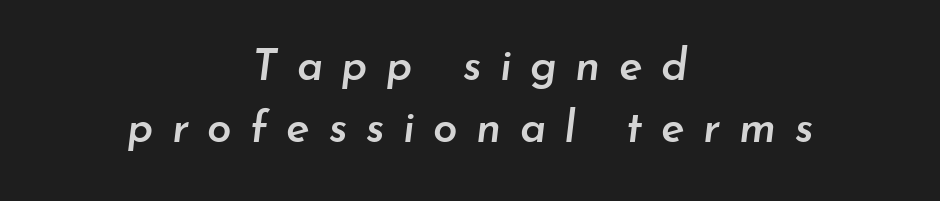
These lines were composed using italics. Vertically, the passage feels balanced, rows spaced as you'd expect. Observe the wide spacing: letters keep a clear distance from each other. A typesetter would call this proportional, since set widths differ per character. The typesetter chose a symmetrical, centered arrangement here.
